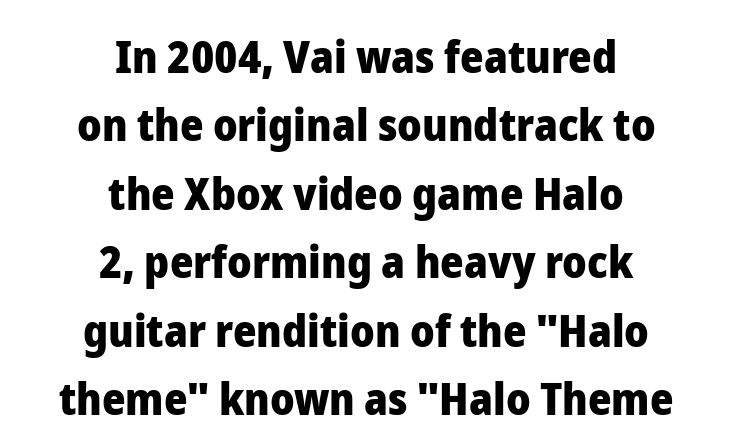
Q: Is the text bold? A: Yes.
Q: Is the text italic (slanted)? A: No, it is upright.
Q: Is the typeface a serif or a sans-serif typeface? A: Sans-serif.
Q: Is the text underlined? A: No.
Q: How is the paragraph aligned? A: Centered.
Q: Is the spacing between letters normal or unusually wide? A: Normal.
Q: Is the spacing between lines tight, normal or loose? A: Normal.
Q: Width (condensed, normal, or wide)? A: Normal.
Q: Stroke contrast? A: Low.
Q: x-height? A: Medium.
Q: Monospaced? A: No.
